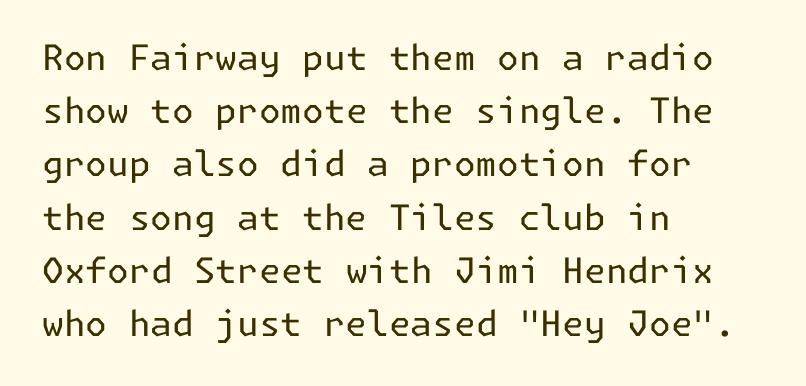
{"serif": "no", "italic": "no", "bold": "no", "weight": "regular", "width": "normal", "stroke_contrast": "low", "x_height": "medium", "underline": "no", "align": "left", "line_spacing": "normal", "line_spacing_ratio": 1.52, "letter_spacing": "normal", "letter_spacing_em": 0.0, "glyph_px": 35}
